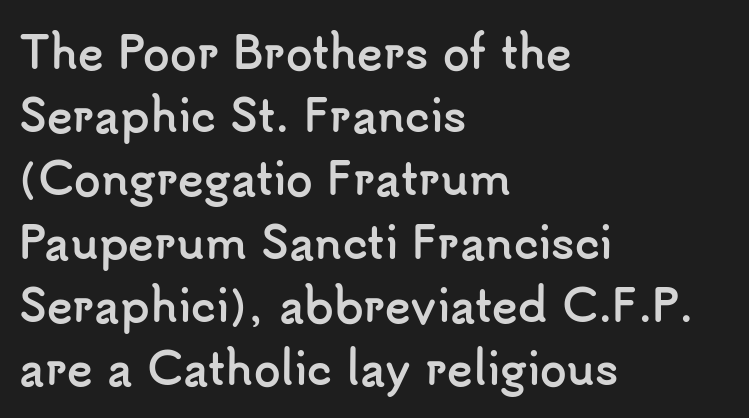
The image shows 43 px semibold sans-serif type, upright; set left-aligned, normal line spacing (1.47x), normal letter spacing, not underlined; low stroke contrast and a small x-height.
